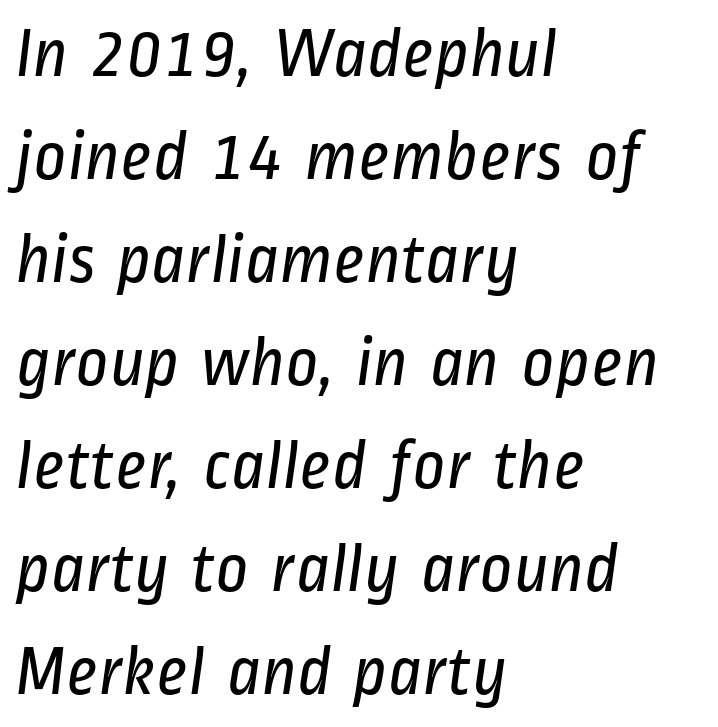
Q: Is the text bold? A: No.
Q: Is the typeface a serif or a sans-serif typeface? A: Sans-serif.
Q: Is the text underlined? A: No.
Q: How is the paragraph aligned? A: Left-aligned.
Q: Is the spacing between letters normal or unusually wide? A: Normal.
Q: Is the spacing between lines tight, normal or loose? A: Normal.
Q: Width (condensed, normal, or wide)? A: Condensed.
Q: Stroke contrast? A: Low.
Q: x-height? A: Medium.
Q: Monospaced? A: No.
